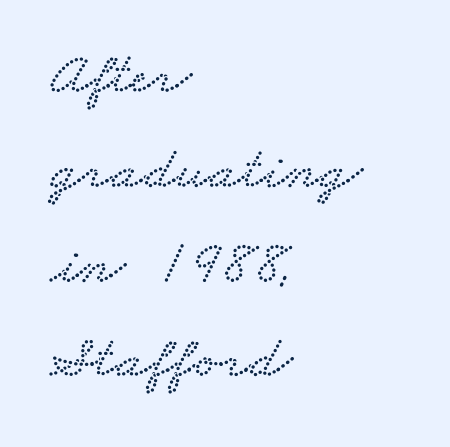
The image shows 60 px wide serif type; set left-aligned, normal line spacing (1.58x), normal letter spacing, not underlined; low stroke contrast and a small x-height.
